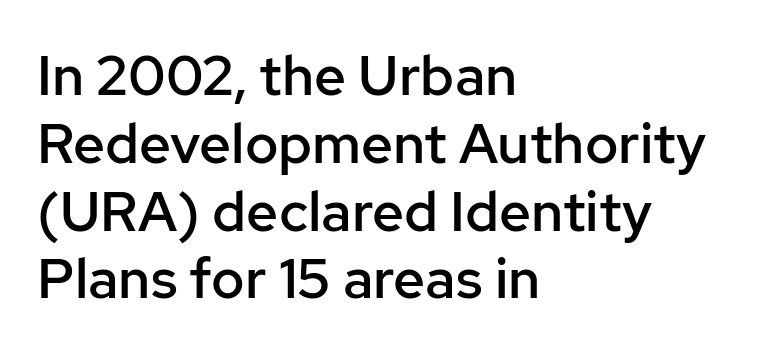
Q: Is the text bold? A: Semi-bold.
Q: Is the text italic (slanted)? A: No, it is upright.
Q: Is the typeface a serif or a sans-serif typeface? A: Sans-serif.
Q: Is the text underlined? A: No.
Q: How is the paragraph aligned? A: Left-aligned.
Q: Is the spacing between letters normal or unusually wide? A: Normal.
Q: Width (condensed, normal, or wide)? A: Normal.
Q: Stroke contrast? A: Low.
Q: x-height? A: Medium.
Q: Monospaced? A: No.
